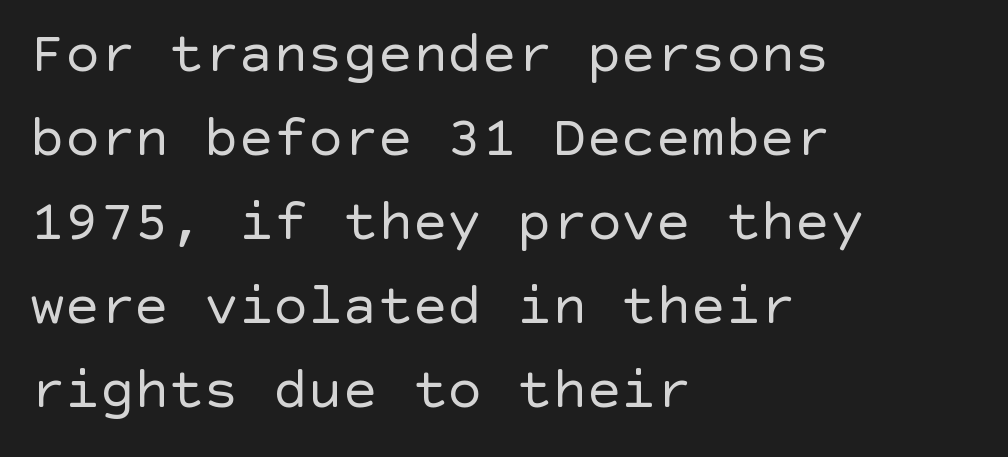
Letterform terminals end flat and unadorned throughout the passage. Descenders are the only things crossing below the line. The block of text has a typical density, with ordinary space between rows. The rag falls on the right side of this text block. Spacing between characters is what you'd get straight out of the box.
